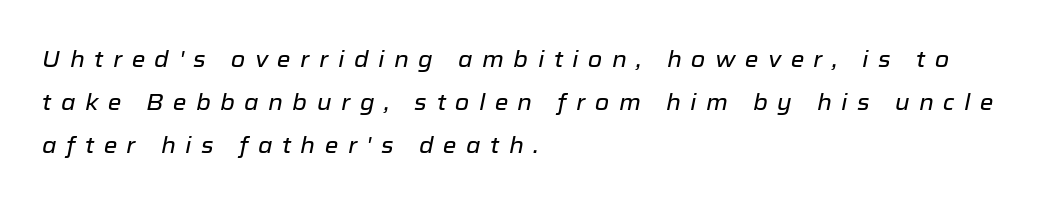
{"italic": "yes", "lean": "right", "slant_degrees": 12, "underline": "no", "align": "left", "line_spacing": "loose", "line_spacing_ratio": 1.95, "letter_spacing": "wide", "letter_spacing_em": 0.43, "glyph_px": 22}
